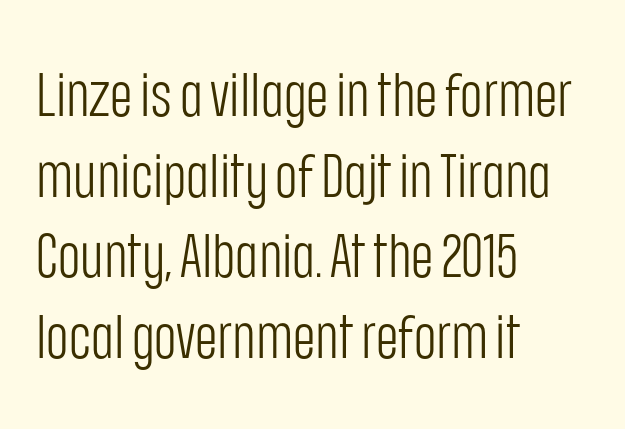
{"serif": "no", "italic": "no", "bold": "no", "weight": "light", "width": "condensed", "stroke_contrast": "low", "x_height": "large", "monospaced": "no", "underline": "no", "align": "left", "line_spacing": "normal", "line_spacing_ratio": 1.32, "letter_spacing": "normal", "letter_spacing_em": 0.0, "glyph_px": 61}
